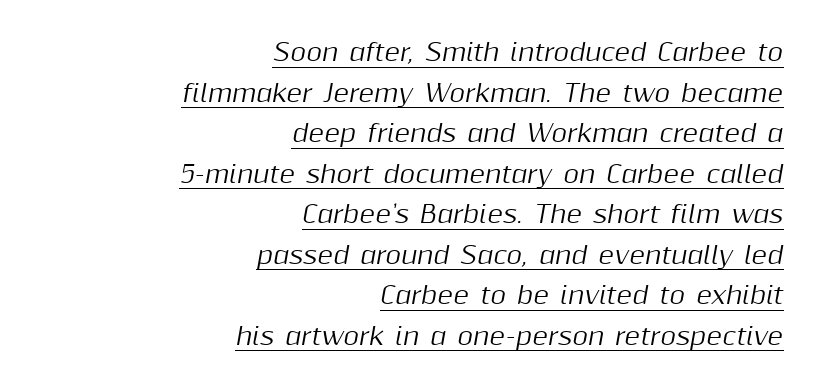
An italicized treatment has been applied to the whole sample. The face used here appears with an underline applied. The letters sit at their default tracking, neither squeezed nor spread. Interline gaps are of average width in this sample.
